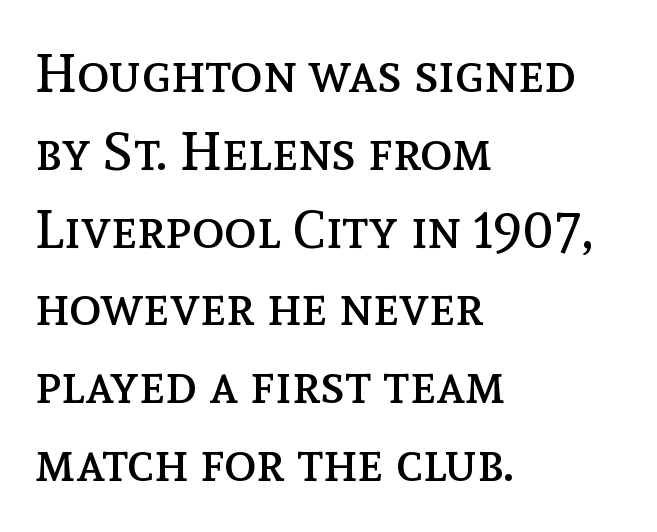
Caption: standard tracking, unaltered. Notice how the passage keeps a crisp vertical edge on the left only. Ink coverage per letter is moderate at most. You could not count columns in this text — the font is proportionally spaced. Regular leading.
